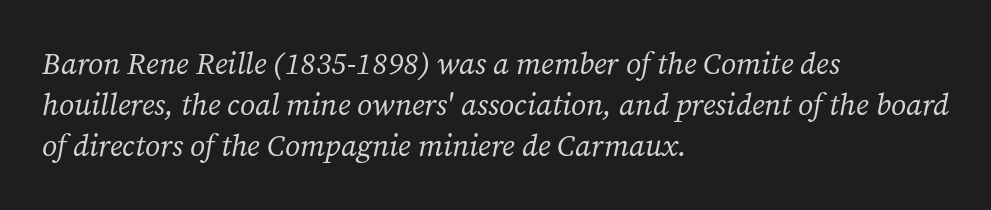
Each row of text sits above clean, open space. Each letter's strokes conclude with small projecting serifs. This sample has the flowing, uneven cadence of proportional lettering. What's the leading like? Ordinary, nothing unusual. No heavy texture on the line: the type isn't bold.
